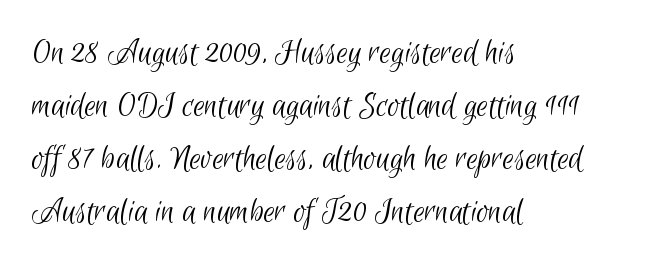
The image shows 36 px light, condensed sans-serif type; set left-aligned, normal line spacing (1.47x), normal letter spacing, not underlined; low stroke contrast and a small x-height.
